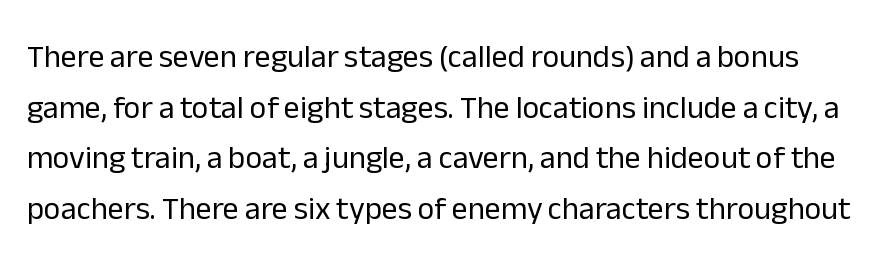
The image shows 32 px regular-weight sans-serif type, upright; set normal line spacing (1.58x), normal letter spacing, not underlined; low stroke contrast and a medium x-height.
